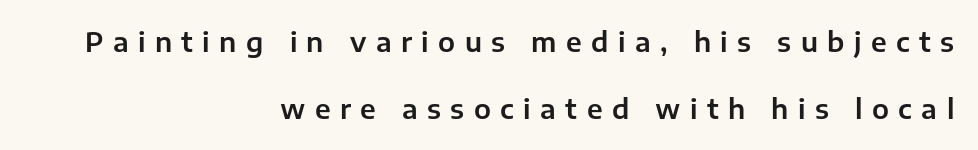
{"italic": "no", "underline": "no", "align": "right", "line_spacing": "loose", "line_spacing_ratio": 2.49, "letter_spacing": "wide", "letter_spacing_em": 0.35, "glyph_px": 27}
